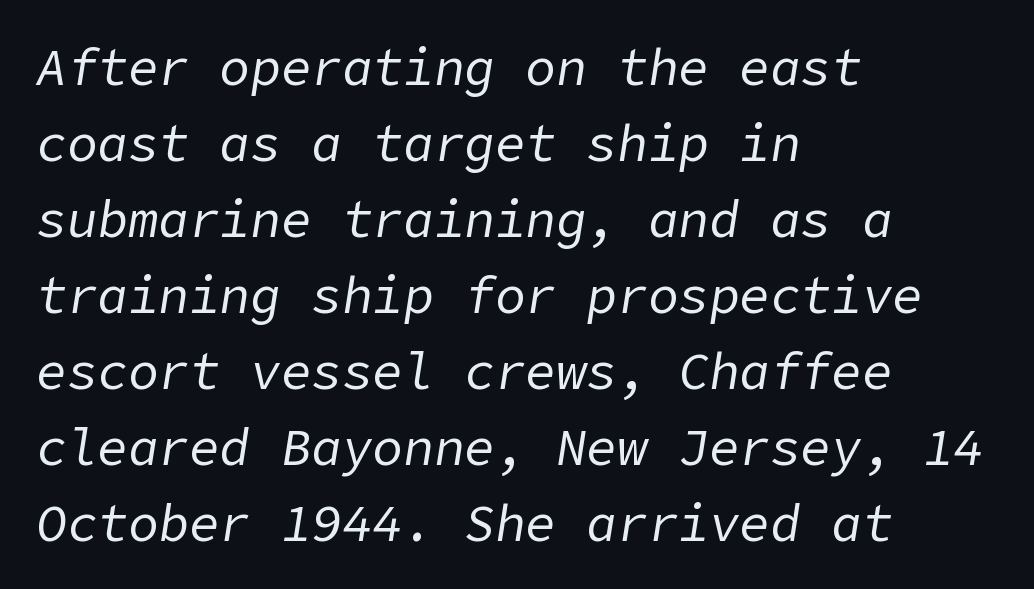
Q: Is the text bold? A: No.
Q: Is the text italic (slanted)? A: Yes, it leans right by about 9 degrees.
Q: Is the text underlined? A: No.
Q: How is the paragraph aligned? A: Left-aligned.
Q: Is the spacing between letters normal or unusually wide? A: Normal.
Q: Is the spacing between lines tight, normal or loose? A: Normal.
Q: Width (condensed, normal, or wide)? A: Normal.
Q: Stroke contrast? A: Low.
Q: x-height? A: Medium.
